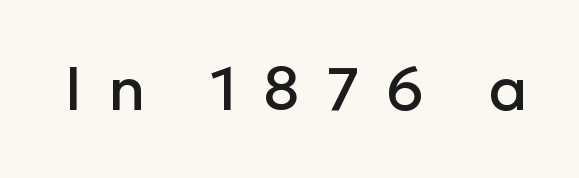
Every stem runs plumb, perpendicular to the baseline. In terms of letterform style, serifs are entirely absent. There is plenty of visible air inserted between adjacent glyphs. Proportional: the letters do not fall into vertical columns. A clean baseline with only descenders dipping below it.
